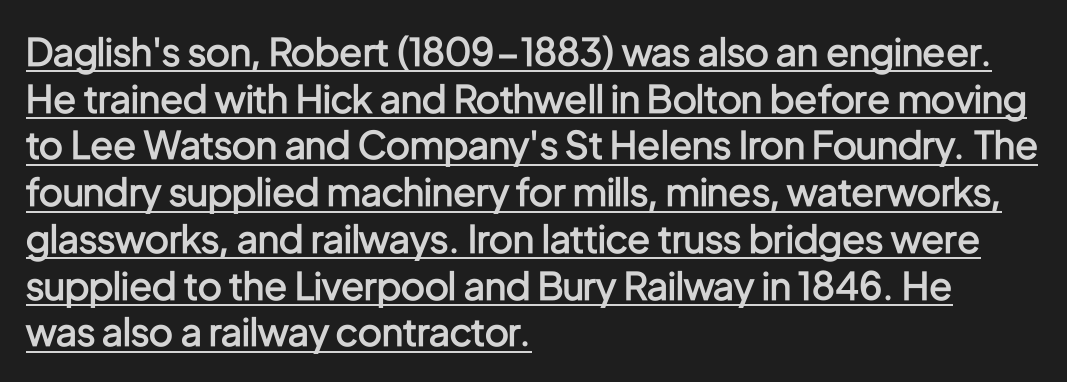
{"serif": "no", "italic": "no", "bold": "semi", "weight": "semibold", "width": "condensed", "stroke_contrast": "low", "x_height": "medium", "monospaced": "no", "underline": "yes", "align": "left", "line_spacing_ratio": 1.23, "letter_spacing": "normal", "letter_spacing_em": 0.0, "glyph_px": 38}
